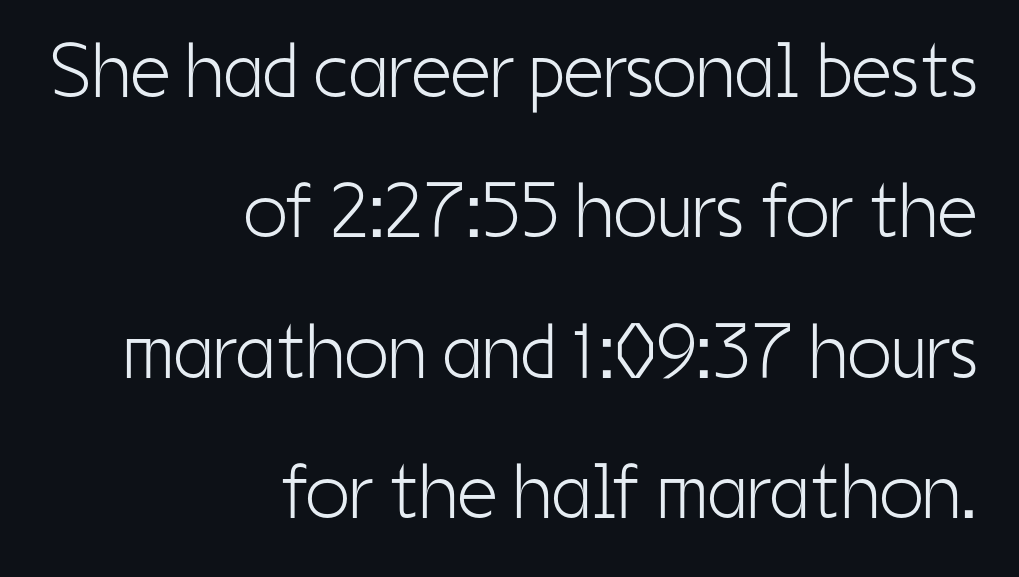
The rendering anchors every line to the right-hand side. I'd call this a sans setting — the letters go barefoot. Anything drawn beneath the words? Only blank space. A typesetter would mark this as roman, not italic.
